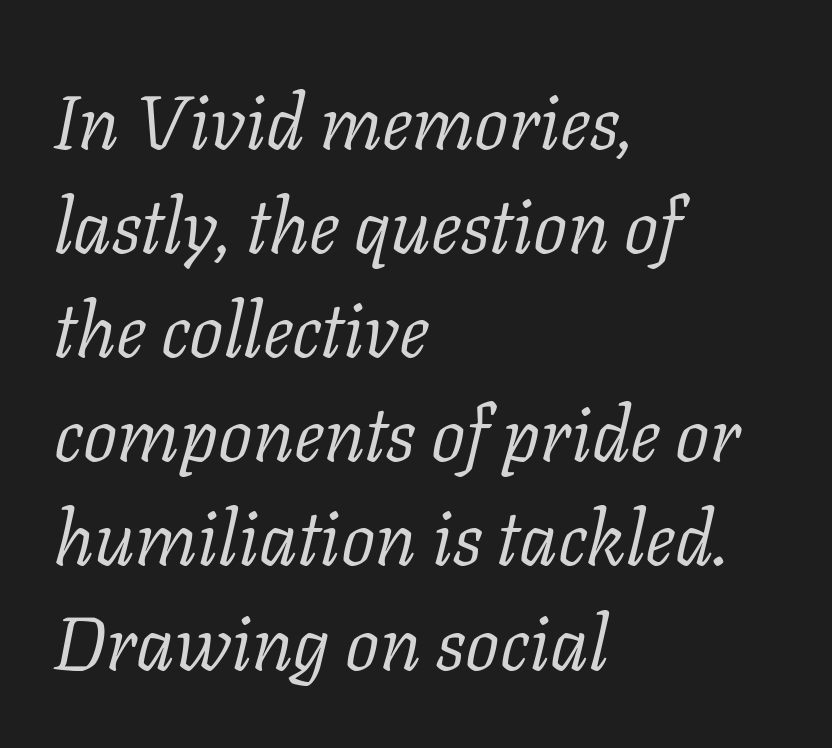
Tracking value appears to be zero — textbook default spacing. The typesetter chose a ragged-right arrangement here. Stem width sits at or under what a default text font uses. The baseline area is clear. Spacing verdict: proportional, widths tailored to each character.
